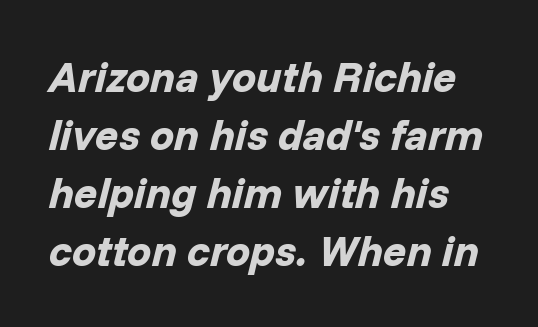
{"italic": "yes", "lean": "right", "slant_degrees": 14, "bold": "yes", "weight": "bold", "width": "normal", "stroke_contrast": "low", "x_height": "medium", "monospaced": "no", "underline": "no", "line_spacing": "normal", "line_spacing_ratio": 1.35, "letter_spacing": "normal", "letter_spacing_em": 0.0, "glyph_px": 43}
